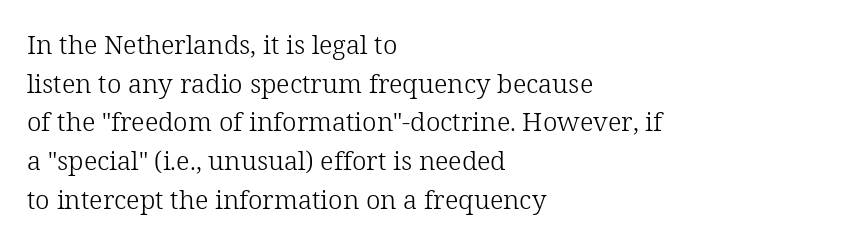
Posture: vertical. The weight tops out at a normal text grade. Words appear dense and cohesive because spacing is normal. If you drew a ruler down the left edge, every line would touch it. Line spacing here is normal. Underline: absent.
